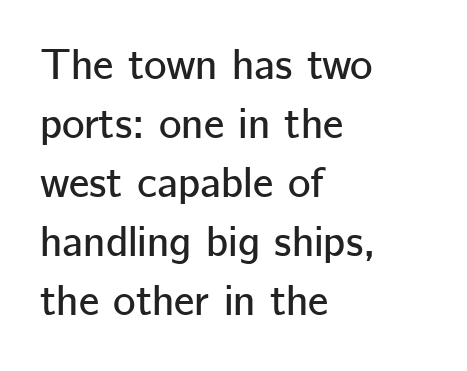
Q: Is the text italic (slanted)? A: No, it is upright.
Q: Is the typeface a serif or a sans-serif typeface? A: Sans-serif.
Q: Is the text underlined? A: No.
Q: How is the paragraph aligned? A: Left-aligned.
Q: Is the spacing between letters normal or unusually wide? A: Normal.
Q: Is the spacing between lines tight, normal or loose? A: Normal.
Q: Width (condensed, normal, or wide)? A: Normal.
Q: Stroke contrast? A: Low.
Q: x-height? A: Medium.
Q: Monospaced? A: No.
